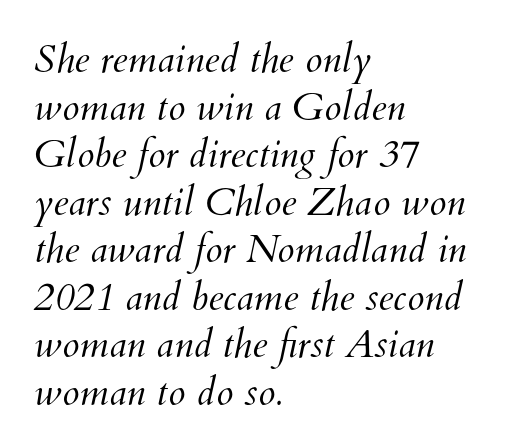
Q: Is the text bold? A: No.
Q: Is the text underlined? A: No.
Q: How is the paragraph aligned? A: Left-aligned.
Q: Is the spacing between letters normal or unusually wide? A: Normal.
Q: Width (condensed, normal, or wide)? A: Normal.
Q: Stroke contrast? A: Medium.
Q: x-height? A: Small.
Q: Monospaced? A: No.
